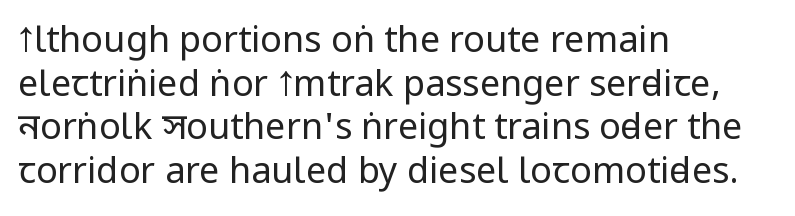
Q: Is the text bold? A: No.
Q: Is the text italic (slanted)? A: No, it is upright.
Q: Is the typeface a serif or a sans-serif typeface? A: Sans-serif.
Q: Is the text underlined? A: No.
Q: How is the paragraph aligned? A: Left-aligned.
Q: Is the spacing between letters normal or unusually wide? A: Normal.
Q: Width (condensed, normal, or wide)? A: Condensed.
Q: Stroke contrast? A: Low.
Q: x-height? A: Large.
Q: Monospaced? A: No.
